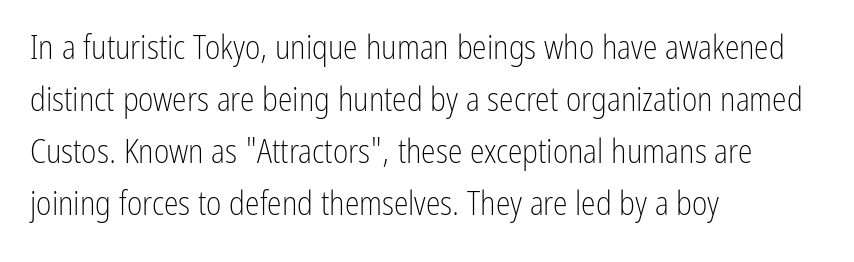
Stem width sits at or under what a default text font uses. Students, note that the glyphs here touch the page at normal intervals. Observe the absence of serifs on each vertical stroke in this sample. Posture: upright roman. The paragraph shown leans on its left margin. Is this a fixed-width face? No — the glyphs have proportional, varying widths.
